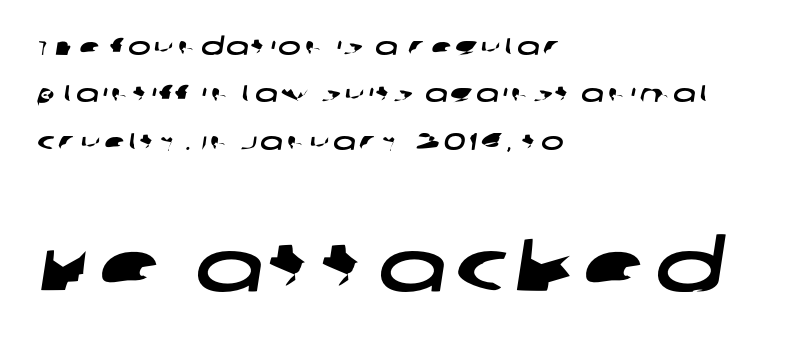
{"serif": "no", "width": "wide", "stroke_contrast": "low", "x_height": "large", "monospaced": "no", "underline": "no", "align": "left", "line_spacing": "loose", "line_spacing_ratio": 1.97, "larger_block": "second", "size_ratio": 3.0, "glyph_px": 72}
